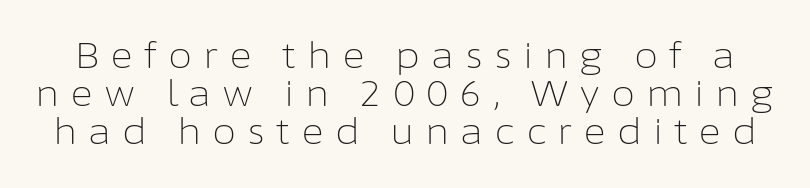
The image shows 35 px light sans-serif type, upright; set tight line spacing (1.09x), unusually wide letter spacing (+0.31 em), not underlined; low stroke contrast and a medium x-height.
